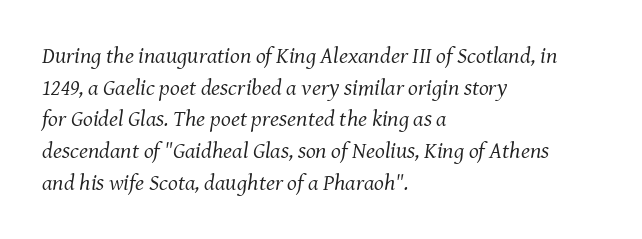
{"italic": "yes", "lean": "right", "slant_degrees": 8, "bold": "no", "underline": "no", "align": "left", "line_spacing": "normal", "line_spacing_ratio": 1.38, "letter_spacing": "normal", "letter_spacing_em": 0.0, "glyph_px": 23}
